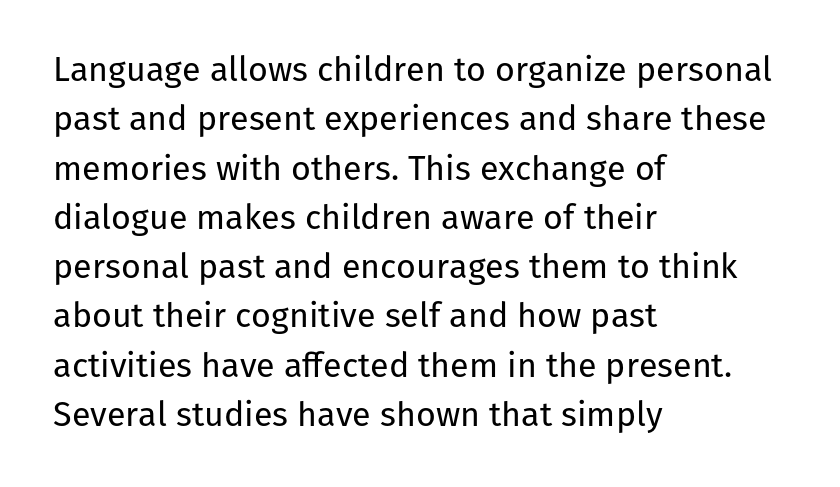
{"serif": "no", "italic": "no", "bold": "no", "weight": "regular", "width": "normal", "stroke_contrast": "low", "x_height": "medium", "monospaced": "no", "underline": "no", "align": "left", "line_spacing": "normal", "line_spacing_ratio": 1.45, "letter_spacing": "normal", "letter_spacing_em": 0.0, "glyph_px": 34}
